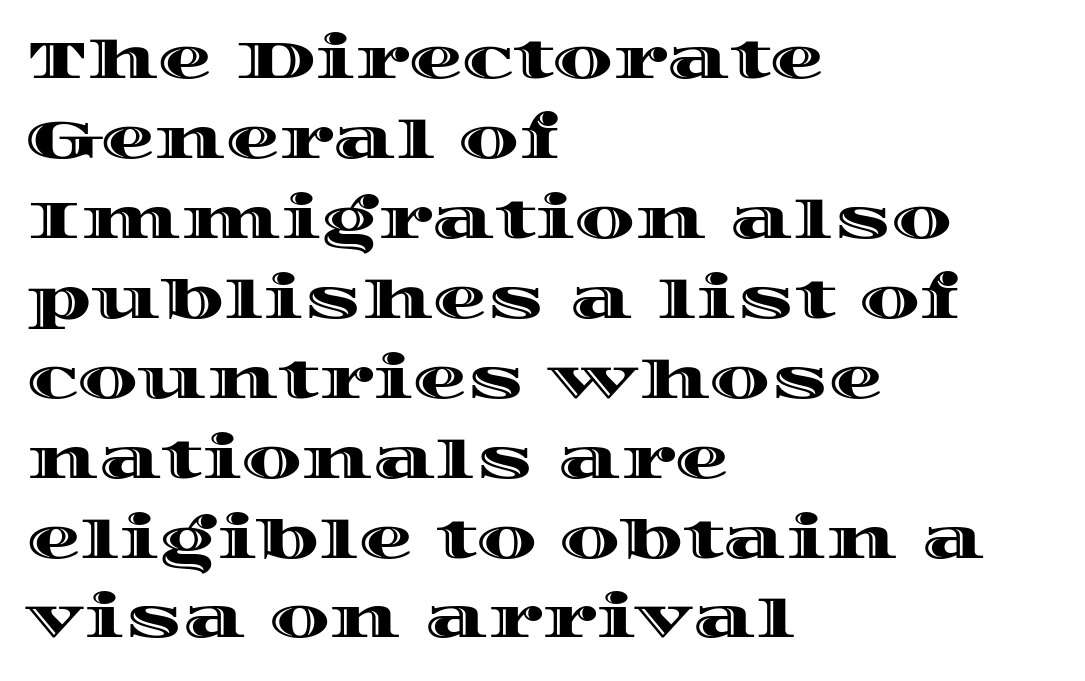
Does the leading feel generous? No, just average. Letter spacing: default. Tall strokes in this sample are plumb rather than angled. A typesetter would call this proportional, since set widths differ per character. The lines are quadded left.
